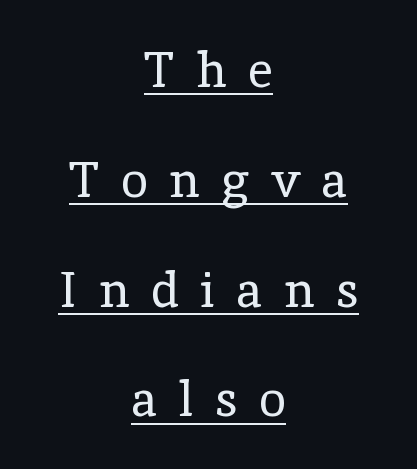
{"serif": "yes", "italic": "no", "bold": "no", "weight": "regular", "width": "normal", "x_height": "medium", "monospaced": "no", "underline": "yes", "align": "center", "line_spacing": "loose", "line_spacing_ratio": 2.24, "letter_spacing": "wide", "letter_spacing_em": 0.44, "glyph_px": 49}
